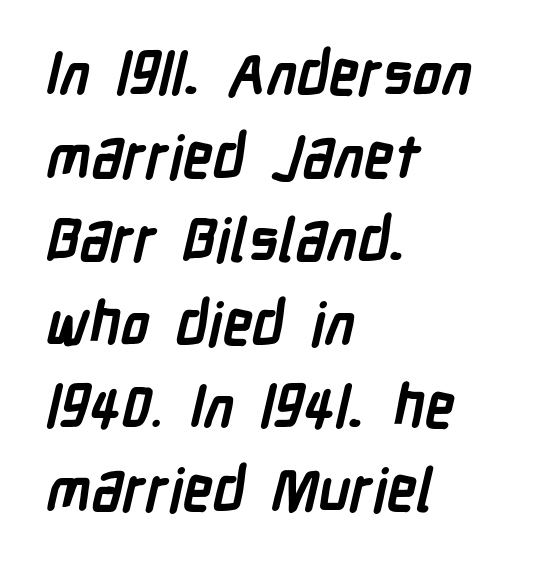
Q: Is the text bold? A: Yes.
Q: Is the typeface a serif or a sans-serif typeface? A: Sans-serif.
Q: Is the text underlined? A: No.
Q: How is the paragraph aligned? A: Left-aligned.
Q: Is the spacing between letters normal or unusually wide? A: Normal.
Q: Is the spacing between lines tight, normal or loose? A: Normal.
Q: Width (condensed, normal, or wide)? A: Condensed.
Q: Stroke contrast? A: Low.
Q: x-height? A: Medium.
Q: Monospaced? A: No.
